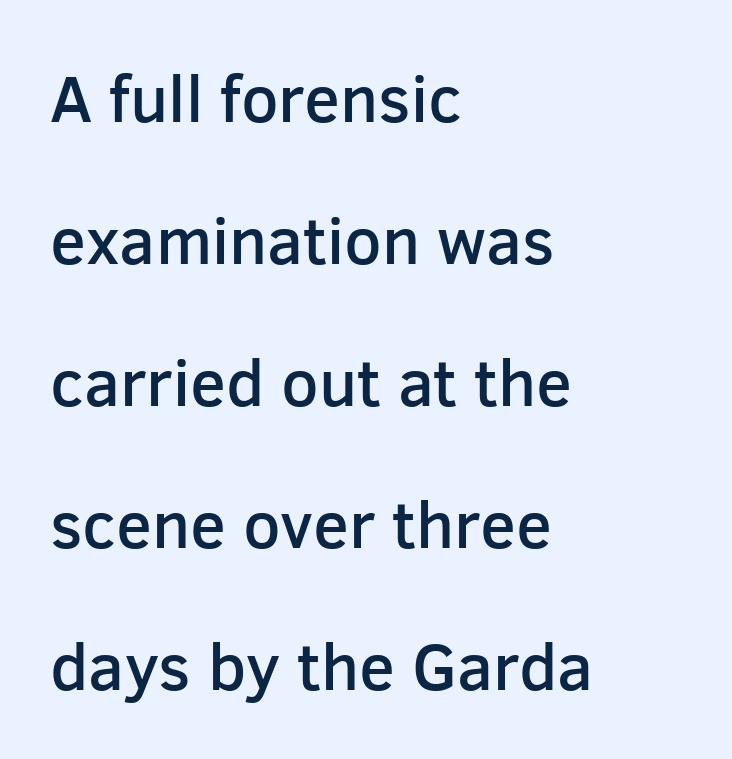
Q: Is the text bold? A: Semi-bold.
Q: Is the text italic (slanted)? A: No, it is upright.
Q: Is the typeface a serif or a sans-serif typeface? A: Sans-serif.
Q: Is the text underlined? A: No.
Q: How is the paragraph aligned? A: Left-aligned.
Q: Is the spacing between letters normal or unusually wide? A: Normal.
Q: Is the spacing between lines tight, normal or loose? A: Loose.
Q: Width (condensed, normal, or wide)? A: Normal.
Q: Stroke contrast? A: Low.
Q: x-height? A: Medium.
Q: Monospaced? A: No.
